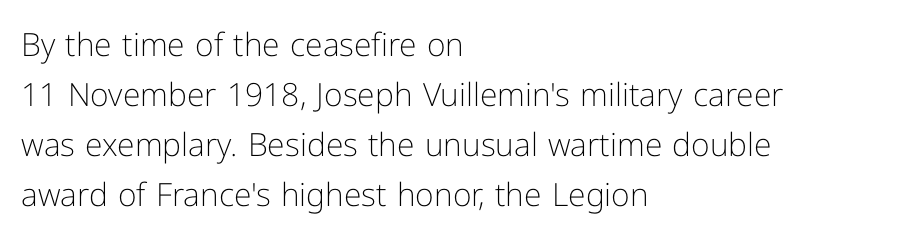
Look at the tracking — it's just the regular setting, nothing added. The string is rendered with underlining switched off. These glyphs show unthickened strokes, regular width or finer. This rendering employs a face without finishing strokes, i.e., a sans-serif. If you drew a ruler down the left edge, every line would touch it. Each letter keeps its own natural width here, so spacing adapts to shape.
